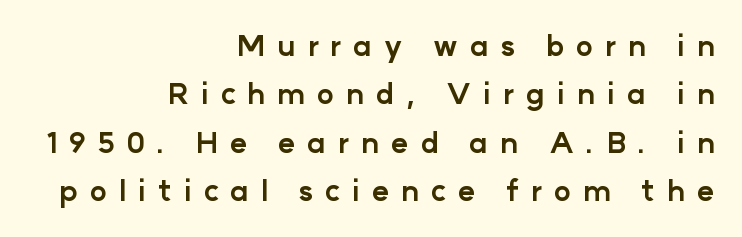
Q: Is the text bold? A: Yes.
Q: Is the text italic (slanted)? A: No, it is upright.
Q: Is the typeface a serif or a sans-serif typeface? A: Sans-serif.
Q: Is the text underlined? A: No.
Q: How is the paragraph aligned? A: Right-aligned.
Q: Is the spacing between letters normal or unusually wide? A: Unusually wide.
Q: Is the spacing between lines tight, normal or loose? A: Normal.
Q: Width (condensed, normal, or wide)? A: Normal.
Q: Stroke contrast? A: Low.
Q: x-height? A: Medium.
Q: Monospaced? A: No.
